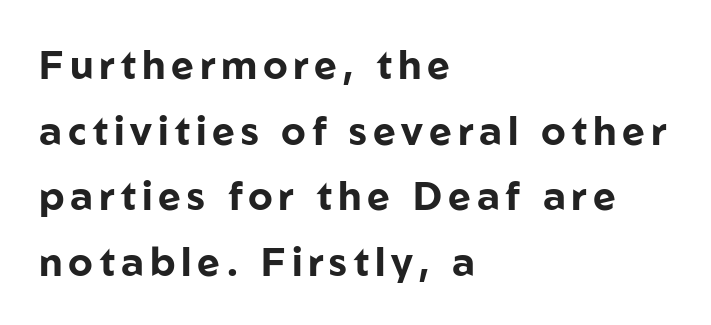
Designer's note — italics off, roman on. Vertical spacing — default. The rendering uses natural spacing where letterforms have individual widths. Horizontal alignment here is leftward, the default for most running prose.
